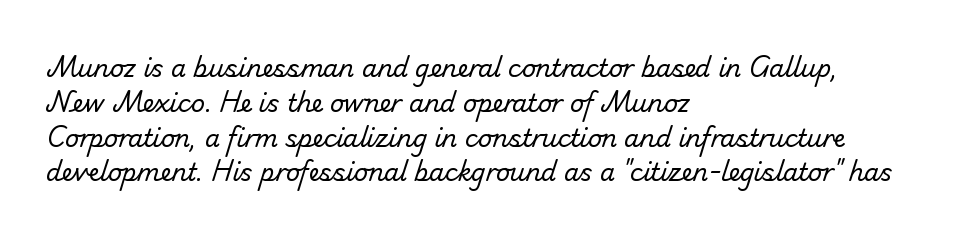
The image shows 24 px text type; set left-aligned, normal line spacing (1.45x), normal letter spacing, not underlined.
